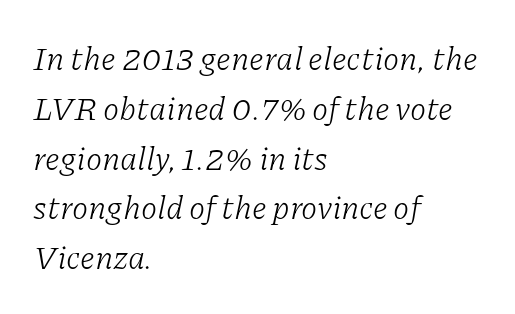
The glyphs look as if they've been sheared to an angle. Check the space under the baseline: it is left empty. Inter-character spacing is left at the font's built-in metrics. Honestly, the row spacing looks completely unremarkable. Serif or sans? Serif — the stroke terminals have little feet.
